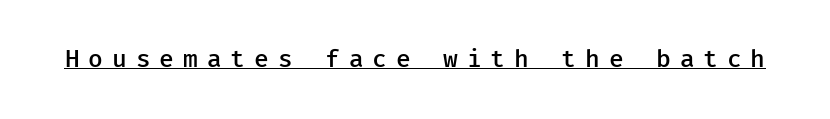
The passage shown has open, widely tracked lettering throughout. Typographic density is moderately raised because the face is semibold. Emphasis is given by a line drawn under the lettering. Does the lettering tilt? It doesn't — this is upright.
